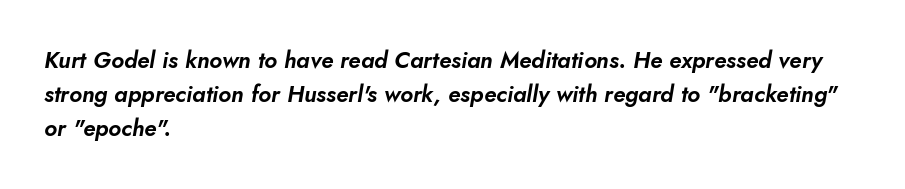
{"italic": "yes", "lean": "right", "slant_degrees": 10, "underline": "no", "align": "left", "line_spacing": "normal", "line_spacing_ratio": 1.47, "letter_spacing": "normal", "letter_spacing_em": 0.0, "glyph_px": 23}
